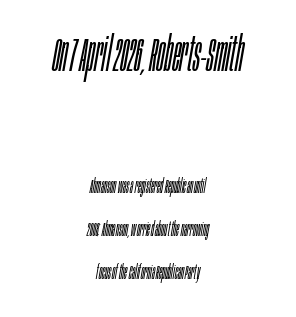
How would I describe the line gaps? Wide and relaxed. The whole block is typeset with a tilt. On a weight scale, this lands at 450 or below. Looks like regular typesetting: each glyph gets only the width it needs. Compare the two chunks: the upper has the greater cap height.
